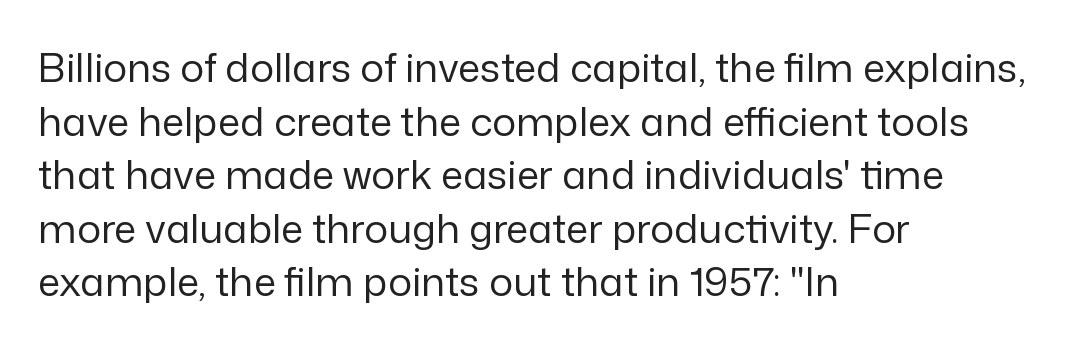
Q: Is the text bold? A: No.
Q: Is the text italic (slanted)? A: No, it is upright.
Q: Is the typeface a serif or a sans-serif typeface? A: Sans-serif.
Q: Is the text underlined? A: No.
Q: How is the paragraph aligned? A: Left-aligned.
Q: Is the spacing between letters normal or unusually wide? A: Normal.
Q: Is the spacing between lines tight, normal or loose? A: Normal.
Q: Width (condensed, normal, or wide)? A: Normal.
Q: Stroke contrast? A: Low.
Q: x-height? A: Medium.
Q: Monospaced? A: No.
